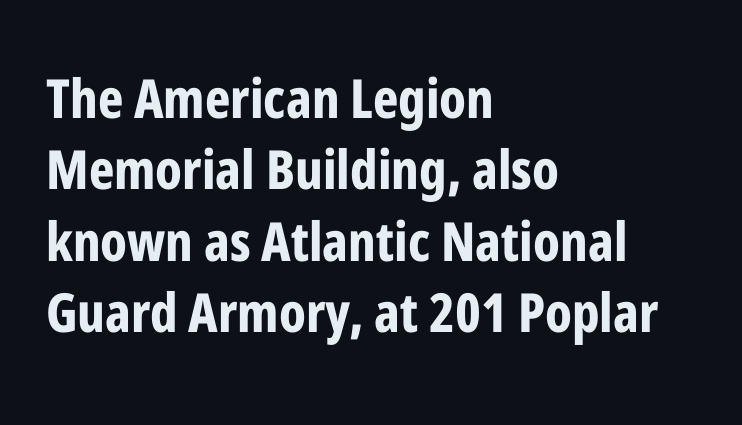
{"serif": "no", "italic": "no", "bold": "yes", "weight": "bold", "width": "condensed", "stroke_contrast": "low", "x_height": "medium", "monospaced": "no", "underline": "no", "align": "left", "line_spacing": "normal", "line_spacing_ratio": 1.32, "letter_spacing": "normal", "letter_spacing_em": 0.0, "glyph_px": 54}
